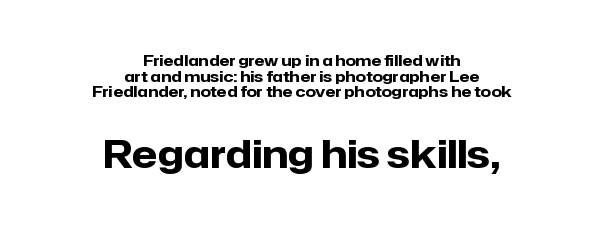
{"serif": "no", "italic": "no", "bold": "yes", "weight": "heavy", "width": "normal", "stroke_contrast": "low", "x_height": "medium", "monospaced": "no", "underline": "no", "align": "center", "line_spacing": "tight", "line_spacing_ratio": 1.04, "letter_spacing": "normal", "letter_spacing_em": 0.0, "larger_block": "second", "size_ratio": 2.53, "glyph_px": 38}
